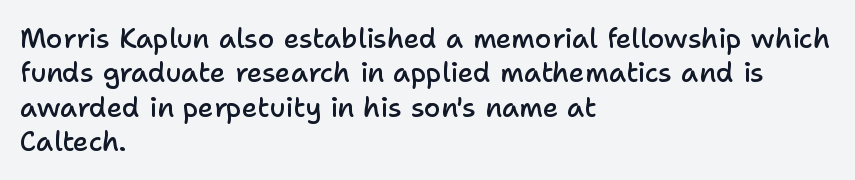
{"italic": "no", "bold": "semi", "underline": "no", "align": "left", "line_spacing": "normal", "line_spacing_ratio": 1.27, "letter_spacing": "normal", "letter_spacing_em": 0.0, "glyph_px": 27}
